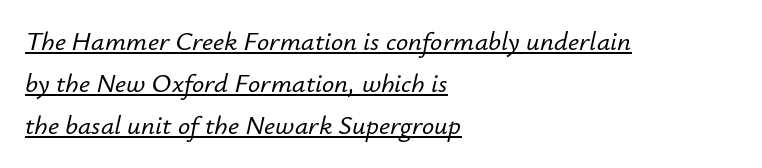
Q: Is the text italic (slanted)? A: Yes, it leans right by about 12 degrees.
Q: Is the text underlined? A: Yes.
Q: How is the paragraph aligned? A: Left-aligned.
Q: Is the spacing between letters normal or unusually wide? A: Normal.
Q: Is the spacing between lines tight, normal or loose? A: Normal.
